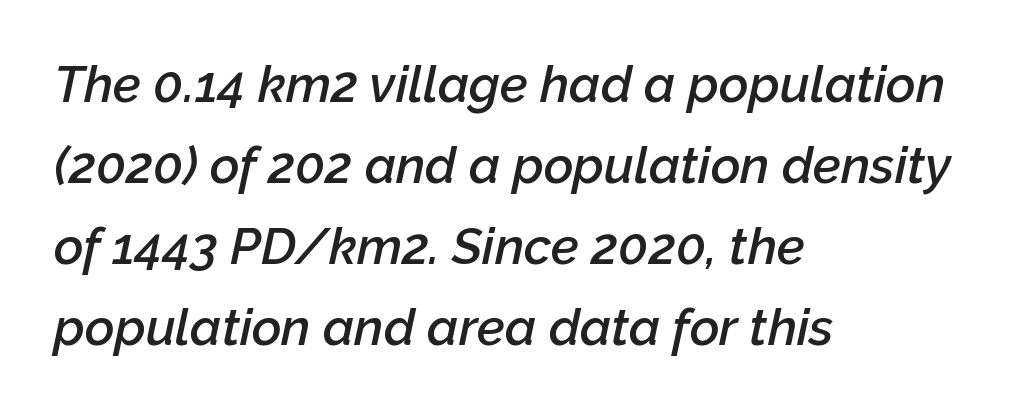
The image shows 51 px semibold type, italic (leaning right); set left-aligned, normal line spacing (1.59x), normal letter spacing, not underlined; low stroke contrast and a medium x-height.
